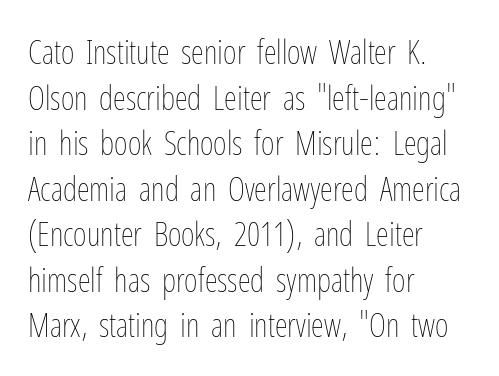
{"italic": "no", "bold": "no", "weight": "thin", "width": "condensed", "stroke_contrast": "low", "x_height": "medium", "monospaced": "no", "underline": "no", "align": "left", "line_spacing": "normal", "line_spacing_ratio": 1.38, "letter_spacing": "normal", "letter_spacing_em": 0.0, "glyph_px": 33}
